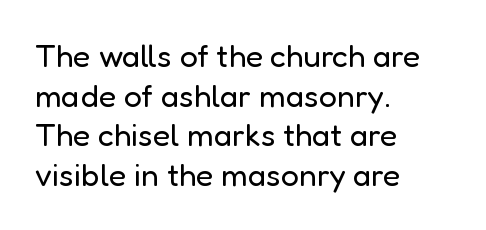
Q: Is the text bold? A: No.
Q: Is the text italic (slanted)? A: No, it is upright.
Q: Is the typeface a serif or a sans-serif typeface? A: Sans-serif.
Q: Is the text underlined? A: No.
Q: How is the paragraph aligned? A: Left-aligned.
Q: Is the spacing between letters normal or unusually wide? A: Normal.
Q: Width (condensed, normal, or wide)? A: Normal.
Q: Stroke contrast? A: Low.
Q: x-height? A: Medium.
Q: Monospaced? A: No.
